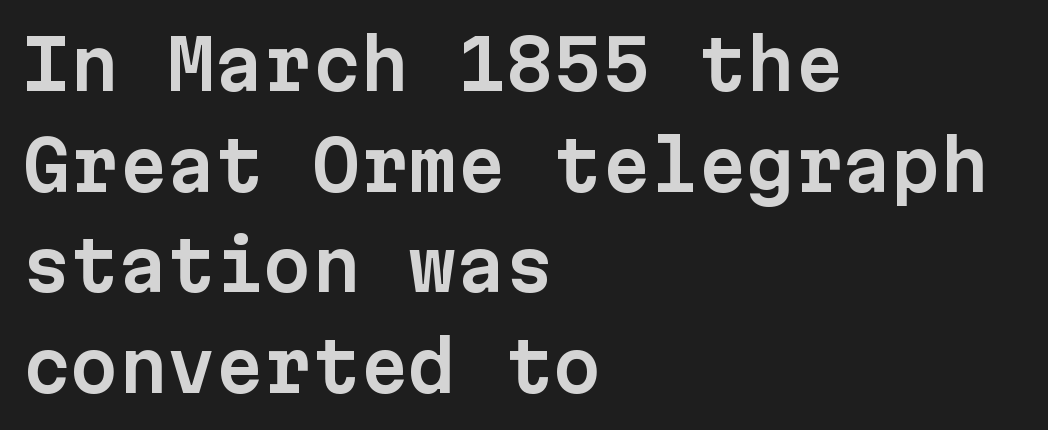
{"serif": "no", "italic": "no", "width": "normal", "stroke_contrast": "low", "x_height": "medium", "monospaced": "yes", "underline": "no", "align": "left", "line_spacing": "normal", "line_spacing_ratio": 1.46, "letter_spacing": "normal", "letter_spacing_em": 0.0, "glyph_px": 69}
